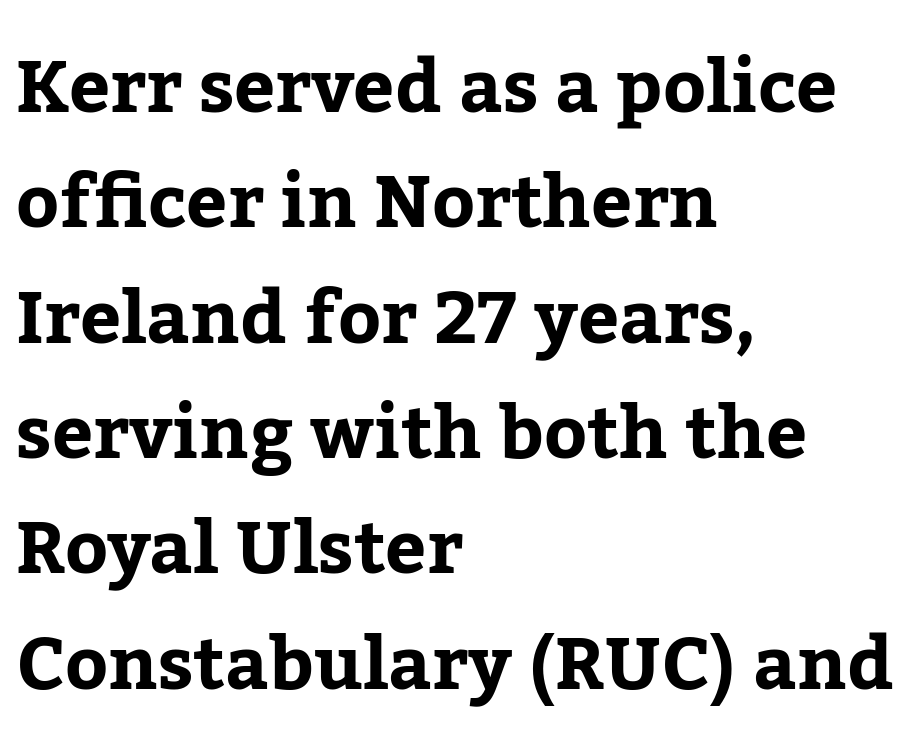
The image shows 73 px serif type, upright; set left-aligned, normal line spacing (1.58x), normal letter spacing, not underlined; low stroke contrast and a medium x-height.
